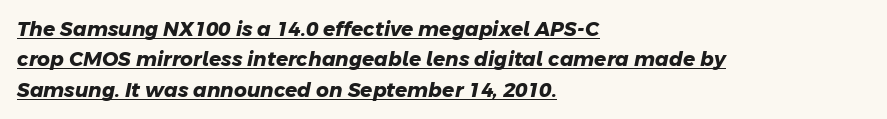
Q: Is the text bold? A: Yes.
Q: Is the text underlined? A: Yes.
Q: How is the paragraph aligned? A: Left-aligned.
Q: Is the spacing between letters normal or unusually wide? A: Normal.
Q: Is the spacing between lines tight, normal or loose? A: Normal.
